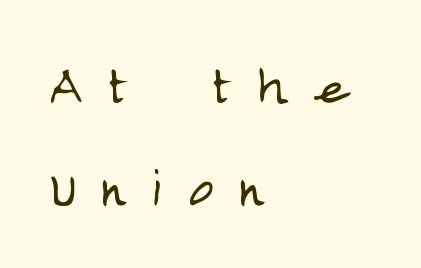
To sum up the face: it is a sans, with no serifs. Whoever set this chose a conventional vertical rhythm. Vertical stems look standard width or narrower in stroke. Glance below the letters and you will spot only blank space. Which margin do the lines hug? The left one — the right edge is uneven.
